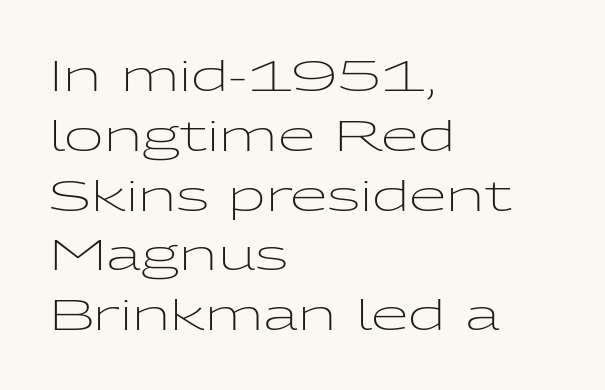
Q: Is the text bold? A: No.
Q: Is the text italic (slanted)? A: No, it is upright.
Q: Is the typeface a serif or a sans-serif typeface? A: Sans-serif.
Q: Is the text underlined? A: No.
Q: How is the paragraph aligned? A: Left-aligned.
Q: Is the spacing between letters normal or unusually wide? A: Normal.
Q: Is the spacing between lines tight, normal or loose? A: Normal.
Q: Width (condensed, normal, or wide)? A: Wide.
Q: Stroke contrast? A: Low.
Q: x-height? A: Medium.
Q: Monospaced? A: No.
